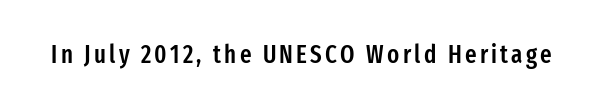
Each row of text sits above clean, open space. The strokes are fattened partway — semibold, not bold. Italic? Not at all — the glyphs are vertical.
